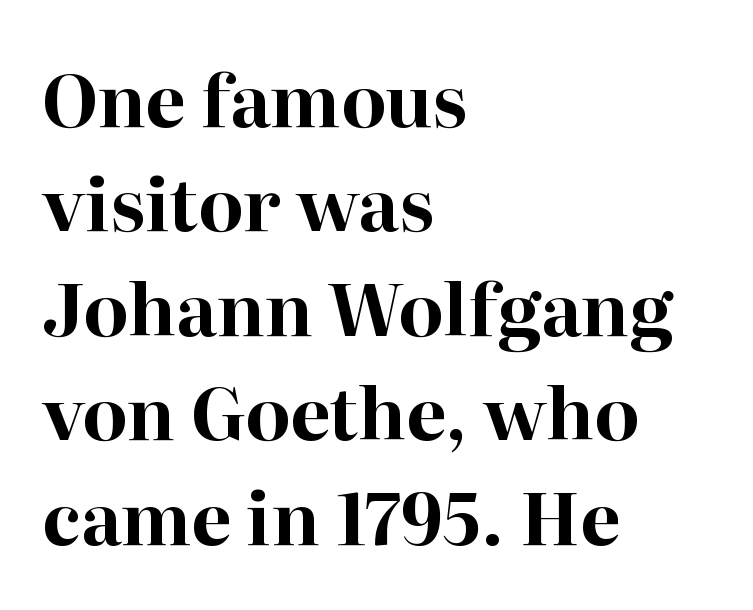
Posture: straight, roman, zero tilt. Typesetter's note: full bold, strokes at maximum text heaviness. You could call the tracking neutral — neither tight nor loose. Varying glyph widths throughout — classic text-font behaviour.
